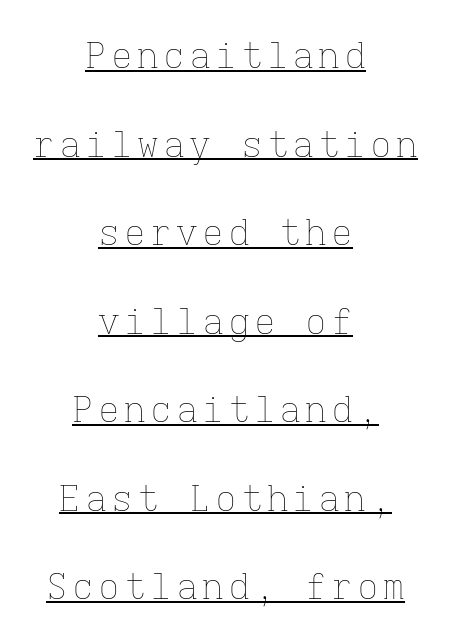
The image shows 36 px thin type, upright, monospaced; set centered, loose line spacing (2.46x), underlined; low stroke contrast and a medium x-height.
